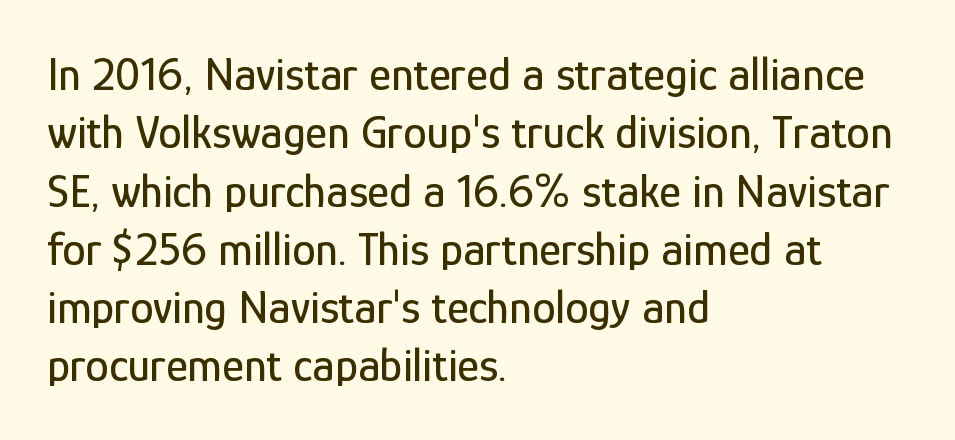
Each letter's strokes conclude bluntly, with no projecting serifs. Is the letter spacing exaggerated? No — it looks like the ordinary default. The letters advance in unequal steps, a hallmark of proportional type. Type without underlining. Compared with a centered layout, this one pins lines to the left instead.
